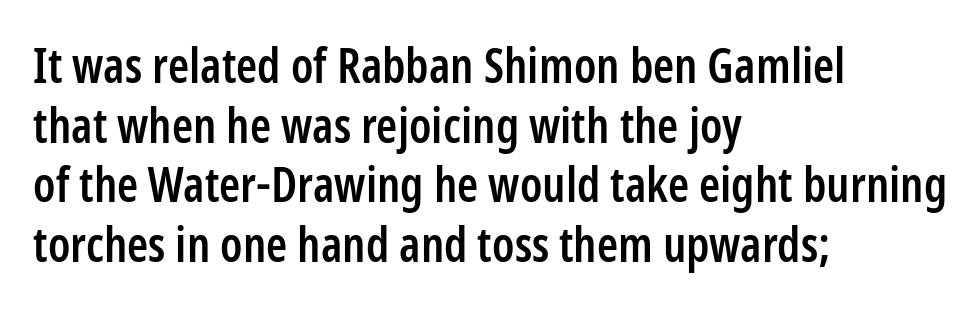
Q: Is the text bold? A: Semi-bold.
Q: Is the text italic (slanted)? A: No, it is upright.
Q: Is the typeface a serif or a sans-serif typeface? A: Sans-serif.
Q: Is the text underlined? A: No.
Q: How is the paragraph aligned? A: Left-aligned.
Q: Is the spacing between letters normal or unusually wide? A: Normal.
Q: Width (condensed, normal, or wide)? A: Condensed.
Q: Stroke contrast? A: Low.
Q: x-height? A: Medium.
Q: Monospaced? A: No.
